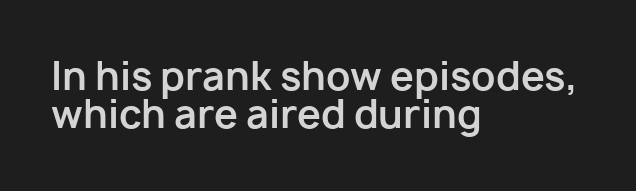
Q: Is the text bold? A: Yes.
Q: Is the text italic (slanted)? A: No, it is upright.
Q: Is the typeface a serif or a sans-serif typeface? A: Sans-serif.
Q: Is the text underlined? A: No.
Q: How is the paragraph aligned? A: Left-aligned.
Q: Is the spacing between letters normal or unusually wide? A: Normal.
Q: Is the spacing between lines tight, normal or loose? A: Tight.
Q: Width (condensed, normal, or wide)? A: Normal.
Q: Stroke contrast? A: Low.
Q: x-height? A: Medium.
Q: Monospaced? A: No.
